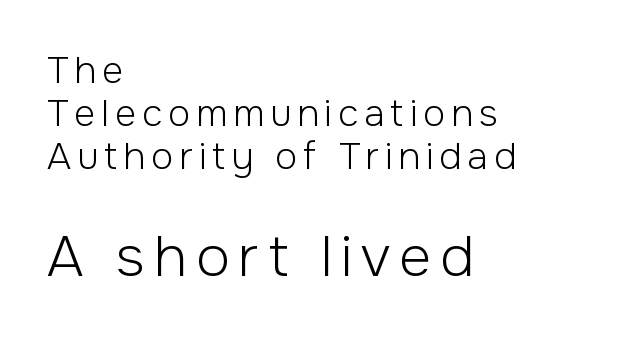
The image shows 56 px light sans-serif type, upright; set left-aligned, line spacing 1.16x, not underlined; the second (bottom) block is 1.51x larger; low stroke contrast and a medium x-height.
